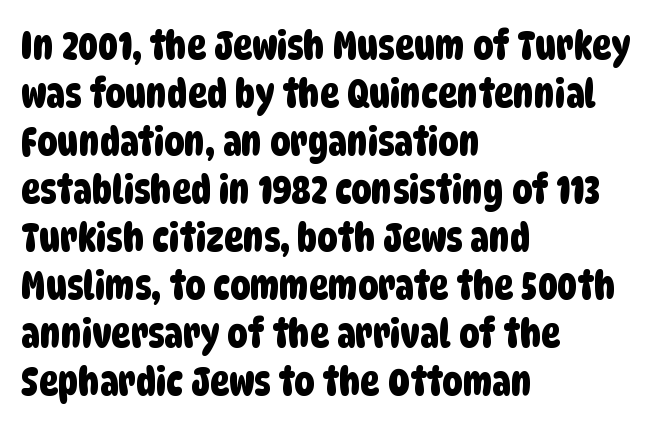
{"serif": "no", "width": "condensed", "stroke_contrast": "low", "x_height": "large", "monospaced": "no", "underline": "no", "align": "left", "line_spacing_ratio": 1.2, "letter_spacing": "normal", "letter_spacing_em": 0.0, "glyph_px": 40}
